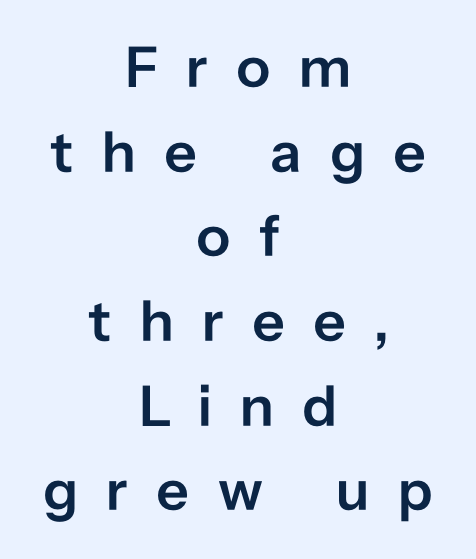
Every row of glyphs is offset so its center matches the block's center. Observe the wide spacing: letters keep a clear distance from each other. The face used here is a sans, in the tradition of grotesques and geometrics. Set as a demibold, roughly 600 on the weight scale. The type sits square on the baseline with zero lean.
